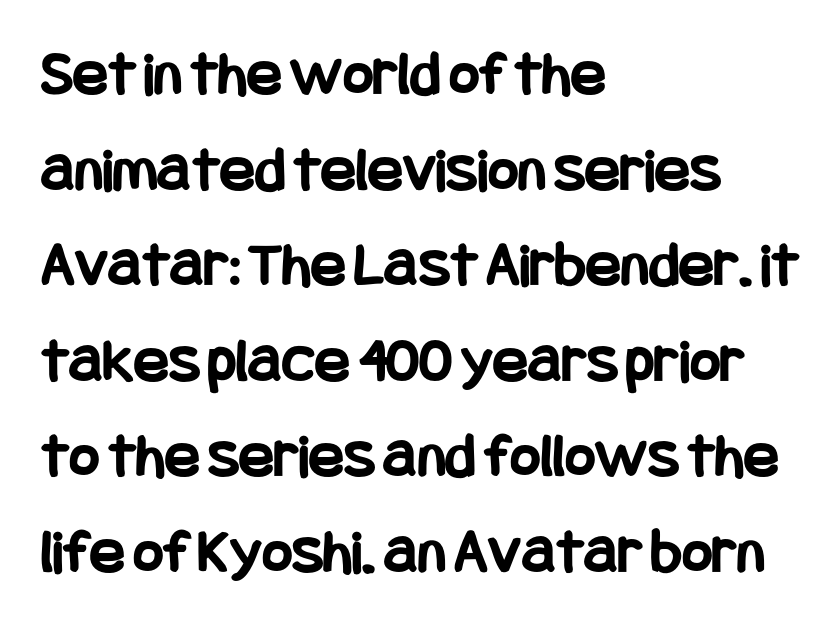
{"serif": "no", "italic": "no", "bold": "yes", "weight": "bold", "width": "condensed", "stroke_contrast": "low", "x_height": "large", "underline": "no", "align": "left", "line_spacing": "normal", "line_spacing_ratio": 1.47, "letter_spacing": "normal", "letter_spacing_em": 0.0, "glyph_px": 65}
